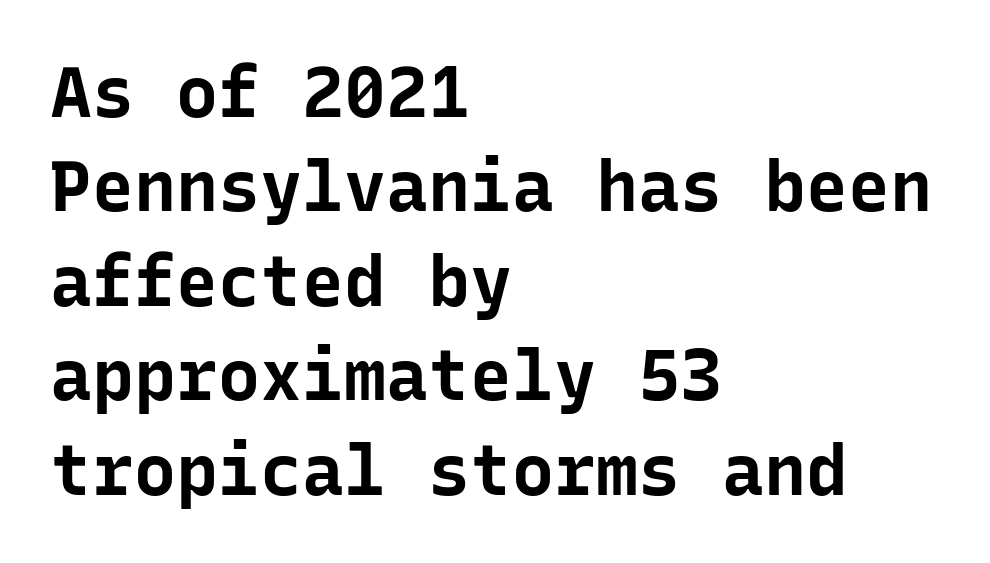
The image shows 70 px bold sans-serif type, upright, monospaced; set left-aligned, normal line spacing (1.35x), normal letter spacing, not underlined; low stroke contrast and a medium x-height.
